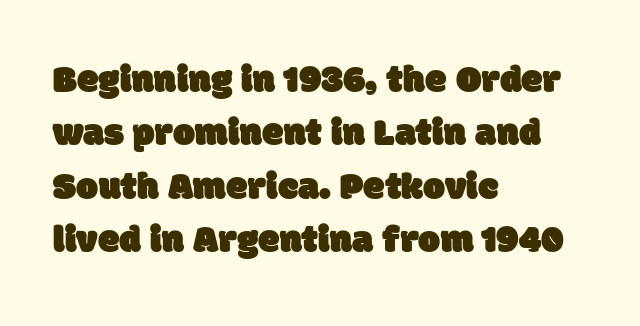
{"serif": "no", "width": "normal", "stroke_contrast": "low", "x_height": "large", "monospaced": "no", "underline": "no", "align": "left", "line_spacing": "normal", "line_spacing_ratio": 1.37, "letter_spacing": "normal", "letter_spacing_em": 0.0, "glyph_px": 39}
